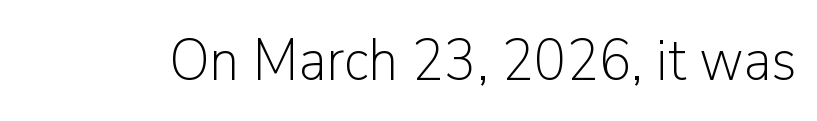
The image shows 59 px light sans-serif type, upright; set normal letter spacing, not underlined; low stroke contrast and a medium x-height.
